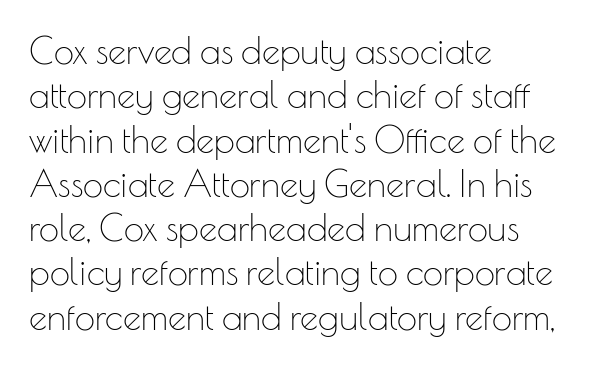
The typeface has the unassuming heft of standard copy or less. Glyph-to-glyph distance matches everyday printed text. Regarding serifs, this sample does without them. Here the designer chose a conventional face with non-uniform glyph widths. Honestly, there is no underline to notice here at all. The compositor pushed each line to the left boundary.
